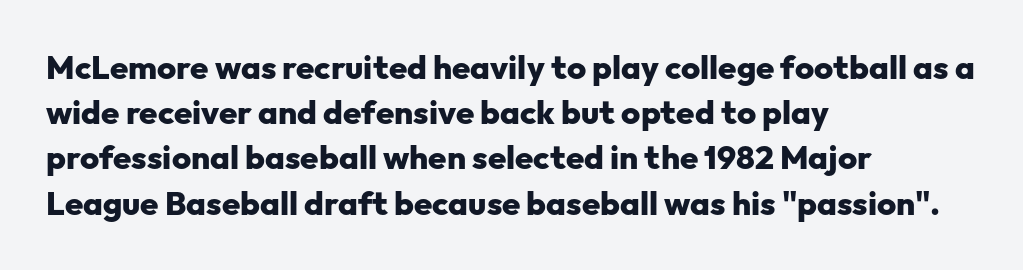
{"serif": "no", "italic": "no", "bold": "yes", "weight": "heavy", "width": "normal", "stroke_contrast": "low", "x_height": "medium", "monospaced": "no", "underline": "no", "align": "left", "line_spacing": "normal", "line_spacing_ratio": 1.37, "letter_spacing": "normal", "letter_spacing_em": 0.0, "glyph_px": 33}
